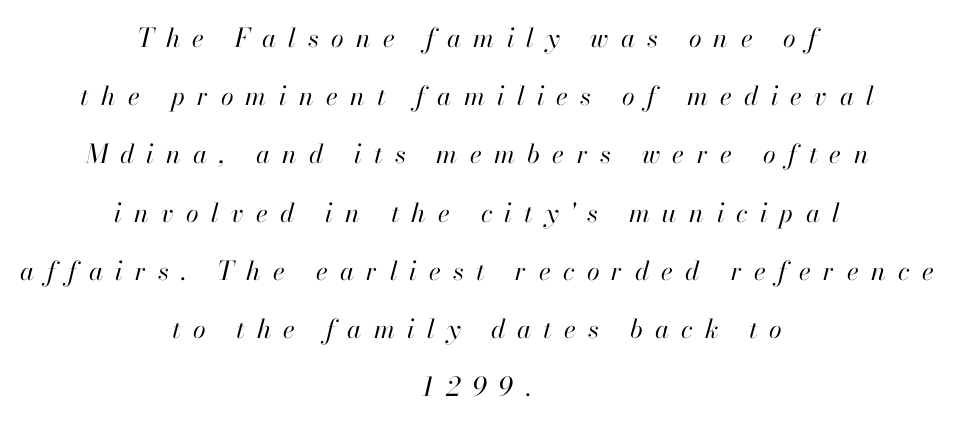
{"italic": "yes", "lean": "right", "slant_degrees": 13, "bold": "no", "underline": "no", "align": "center", "line_spacing": "loose", "line_spacing_ratio": 2.24, "letter_spacing": "wide", "letter_spacing_em": 0.47, "glyph_px": 26}
